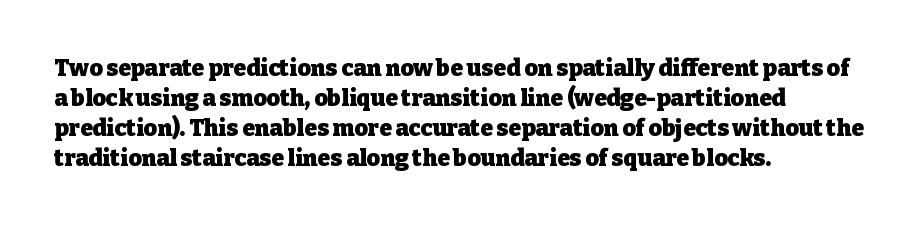
{"italic": "no", "bold": "yes", "underline": "no", "align": "left", "line_spacing": "normal", "line_spacing_ratio": 1.3, "letter_spacing": "normal", "letter_spacing_em": 0.0, "glyph_px": 23}
